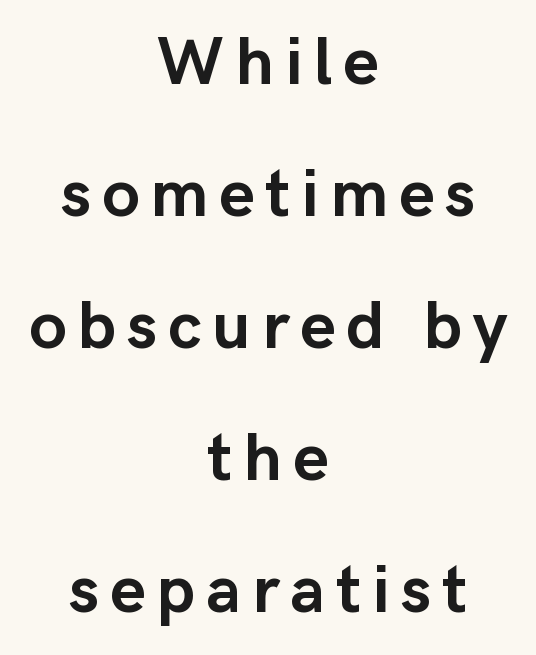
{"serif": "no", "italic": "no", "bold": "yes", "weight": "semibold", "width": "normal", "stroke_contrast": "low", "x_height": "medium", "monospaced": "no", "underline": "no", "align": "center", "line_spacing": "loose", "line_spacing_ratio": 1.94, "glyph_px": 68}
